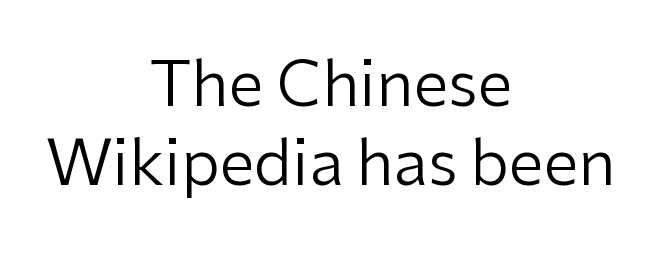
The image shows 63 px regular-weight sans-serif type, upright; set centered, normal line spacing (1.26x), normal letter spacing, not underlined; low stroke contrast and a medium x-height.
